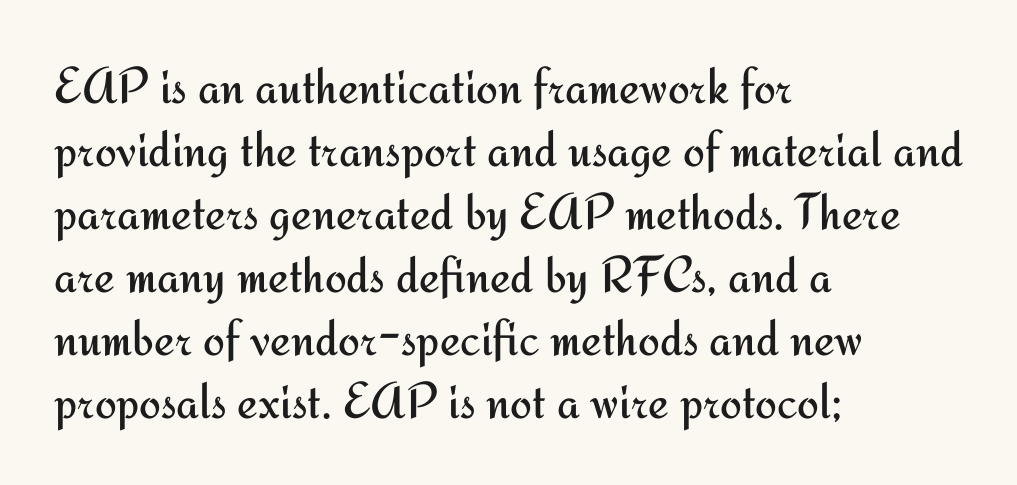
Q: Is the text bold? A: No.
Q: Is the text italic (slanted)? A: No, it is upright.
Q: Is the typeface a serif or a sans-serif typeface? A: Sans-serif.
Q: Is the text underlined? A: No.
Q: How is the paragraph aligned? A: Left-aligned.
Q: Is the spacing between letters normal or unusually wide? A: Normal.
Q: Width (condensed, normal, or wide)? A: Normal.
Q: Stroke contrast? A: Medium.
Q: x-height? A: Small.
Q: Monospaced? A: No.
